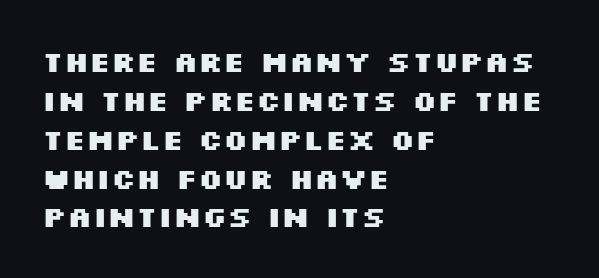
Spacing verdict: proportional, widths tailored to each character. The space between consecutive lines is moderate. The characters display no serif detailing; their extremities are plain. Students, this is bold: see how much ink each stroke carries. The typography opts for an upright posture over an oblique one. Glance below the letters and you will spot only blank space.
